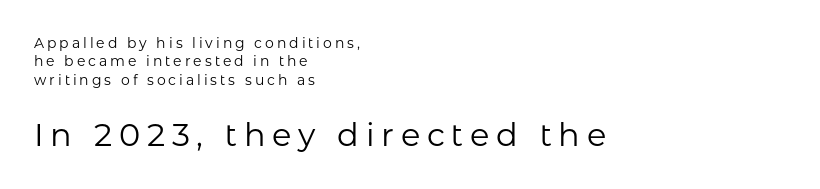
{"serif": "no", "italic": "no", "bold": "no", "weight": "regular", "width": "normal", "stroke_contrast": "low", "x_height": "medium", "monospaced": "no", "underline": "no", "align": "left", "line_spacing": "normal", "line_spacing_ratio": 1.31, "letter_spacing": "wide", "letter_spacing_em": 0.21, "larger_block": "second", "size_ratio": 2.29, "glyph_px": 32}
